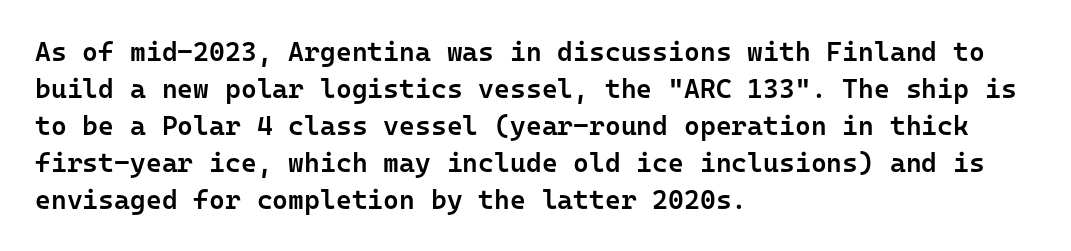
The image shows 27 px text type, upright; set left-aligned, normal line spacing (1.37x), normal letter spacing, not underlined.
